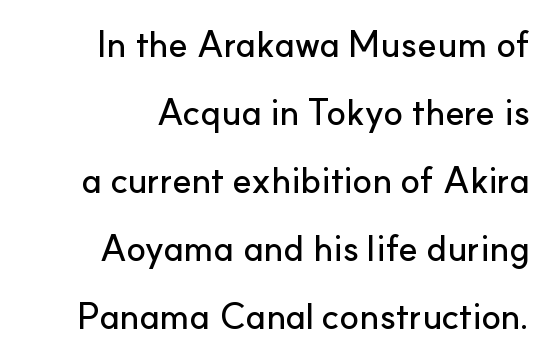
The space directly below the letters is spotless. Every stem runs plumb, perpendicular to the baseline. The text block is weighted toward the right margin, trailing off unevenly leftward. Words appear dense and cohesive because spacing is normal. This rendering employs a face without finishing strokes, i.e., a sans-serif.
